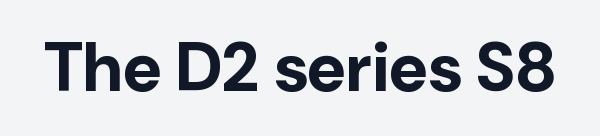
Q: Is the text bold? A: Yes.
Q: Is the text italic (slanted)? A: No, it is upright.
Q: Is the typeface a serif or a sans-serif typeface? A: Sans-serif.
Q: Is the text underlined? A: No.
Q: Is the spacing between letters normal or unusually wide? A: Normal.
Q: Width (condensed, normal, or wide)? A: Normal.
Q: Stroke contrast? A: Low.
Q: x-height? A: Medium.
Q: Monospaced? A: No.
